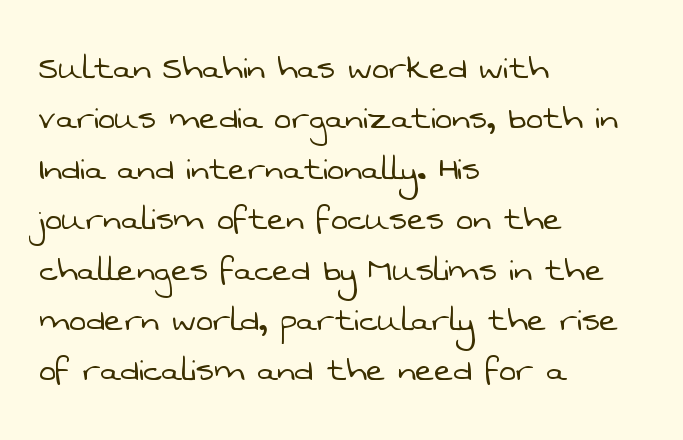
Q: Is the text bold? A: No.
Q: Is the typeface a serif or a sans-serif typeface? A: Sans-serif.
Q: Is the text underlined? A: No.
Q: How is the paragraph aligned? A: Left-aligned.
Q: Is the spacing between letters normal or unusually wide? A: Normal.
Q: Is the spacing between lines tight, normal or loose? A: Normal.
Q: Width (condensed, normal, or wide)? A: Normal.
Q: Stroke contrast? A: Low.
Q: x-height? A: Medium.
Q: Monospaced? A: No.
